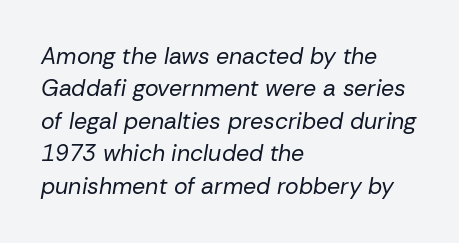
{"italic": "yes", "lean": "right", "slant_degrees": 10, "bold": "no", "underline": "no", "align": "left", "line_spacing": "normal", "line_spacing_ratio": 1.41, "letter_spacing": "normal", "letter_spacing_em": 0.0, "glyph_px": 23}
